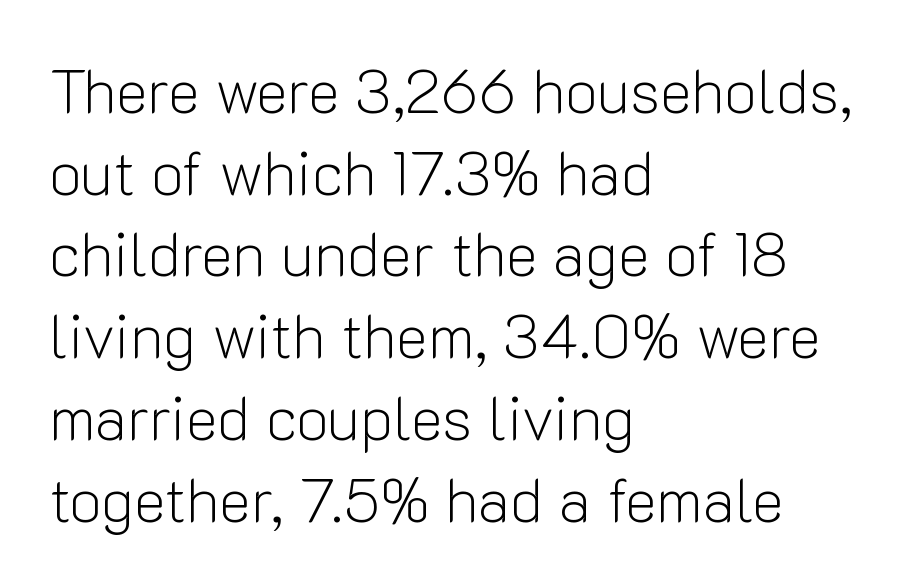
Q: Is the text bold? A: No.
Q: Is the text italic (slanted)? A: No, it is upright.
Q: Is the typeface a serif or a sans-serif typeface? A: Sans-serif.
Q: Is the text underlined? A: No.
Q: How is the paragraph aligned? A: Left-aligned.
Q: Is the spacing between letters normal or unusually wide? A: Normal.
Q: Is the spacing between lines tight, normal or loose? A: Normal.
Q: Width (condensed, normal, or wide)? A: Normal.
Q: Stroke contrast? A: Low.
Q: x-height? A: Medium.
Q: Monospaced? A: No.
